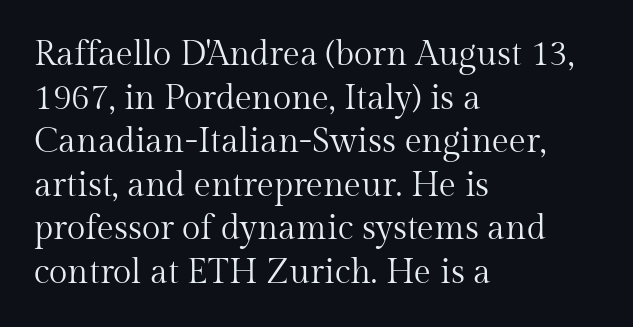
Q: Is the text bold? A: No.
Q: Is the text italic (slanted)? A: No, it is upright.
Q: Is the typeface a serif or a sans-serif typeface? A: Serif.
Q: Is the text underlined? A: No.
Q: How is the paragraph aligned? A: Left-aligned.
Q: Is the spacing between letters normal or unusually wide? A: Normal.
Q: Is the spacing between lines tight, normal or loose? A: Normal.
Q: Width (condensed, normal, or wide)? A: Normal.
Q: Stroke contrast? A: Medium.
Q: x-height? A: Medium.
Q: Monospaced? A: No.
